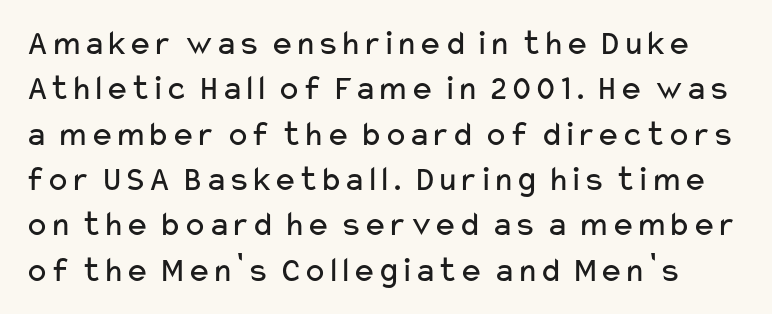
Q: Is the text bold? A: No.
Q: Is the text italic (slanted)? A: No, it is upright.
Q: Is the typeface a serif or a sans-serif typeface? A: Sans-serif.
Q: Is the text underlined? A: No.
Q: Is the spacing between letters normal or unusually wide? A: Normal.
Q: Is the spacing between lines tight, normal or loose? A: Normal.
Q: Width (condensed, normal, or wide)? A: Wide.
Q: Stroke contrast? A: Low.
Q: x-height? A: Medium.
Q: Monospaced? A: No.
